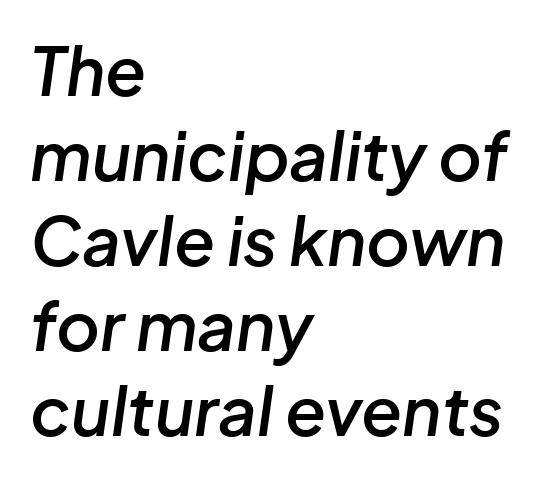
On the weight axis this lands at semibold, roughly 600. Rendered with sloped, italic letterforms. Looks like regular typesetting: each glyph gets only the width it needs. Glance below the letters and you will spot only blank space. The block of text has a typical density, with ordinary space between rows. Teacher's note: observe the even left margin — that is flush-left alignment.
